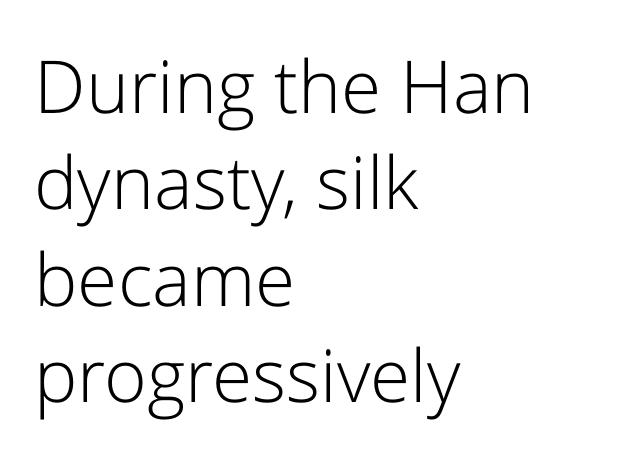
The image shows 73 px light sans-serif type, upright; set left-aligned, normal line spacing (1.32x), normal letter spacing, not underlined; low stroke contrast and a medium x-height.
